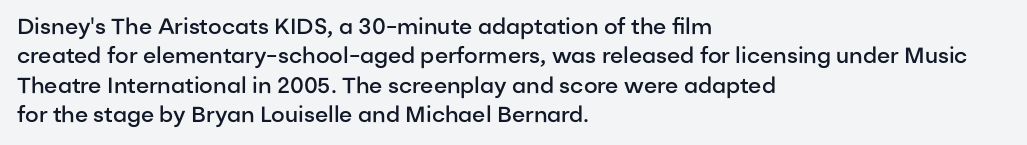
Q: Is the text bold? A: Semi-bold.
Q: Is the text italic (slanted)? A: No, it is upright.
Q: Is the text underlined? A: No.
Q: How is the paragraph aligned? A: Left-aligned.
Q: Is the spacing between letters normal or unusually wide? A: Normal.
Q: Is the spacing between lines tight, normal or loose? A: Normal.
